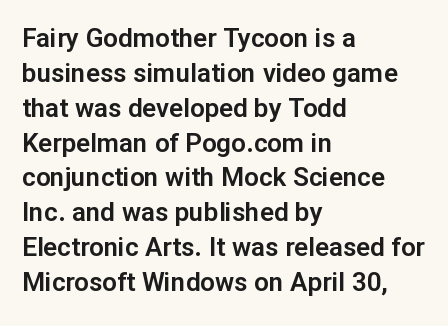
The letters stand straight up with perfectly vertical stems. Anything drawn beneath the words? Only blank space. Vertical spacing — default. Short note: letters normally spaced. Leftover space on each line is placed entirely after the last word.
